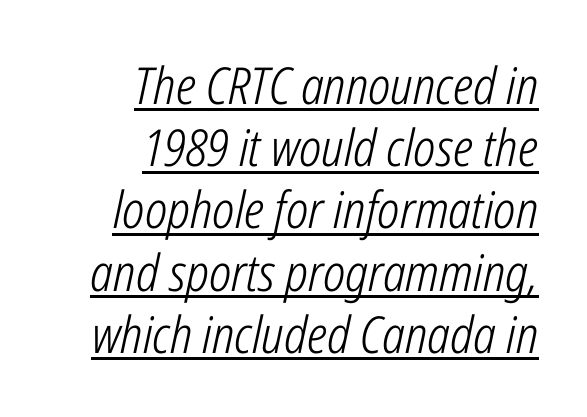
{"italic": "yes", "lean": "right", "slant_degrees": 12, "bold": "no", "weight": "light", "width": "condensed", "stroke_contrast": "low", "x_height": "medium", "monospaced": "no", "underline": "yes", "align": "right", "line_spacing_ratio": 1.22, "letter_spacing": "normal", "letter_spacing_em": 0.0, "glyph_px": 51}
